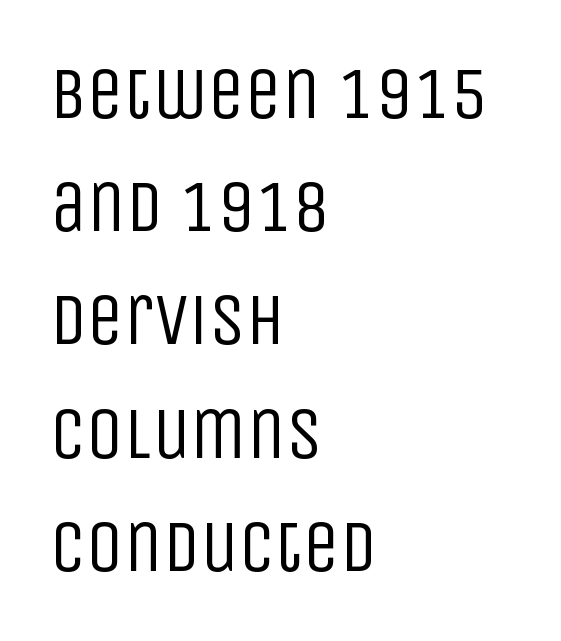
{"serif": "no", "italic": "no", "bold": "no", "weight": "regular", "width": "condensed", "stroke_contrast": "low", "x_height": "large", "monospaced": "no", "underline": "no", "align": "left", "line_spacing": "normal", "line_spacing_ratio": 1.53, "letter_spacing": "normal", "letter_spacing_em": 0.0, "glyph_px": 74}
